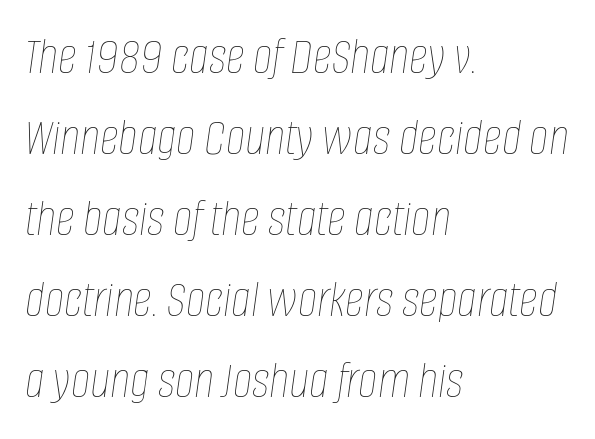
Spacing verdict: proportional, widths tailored to each character. The passage shown has conventional tracking throughout. Each stroke keeps to a modest, everyday thickness or less. Every character sits at an angle, as italics do.
